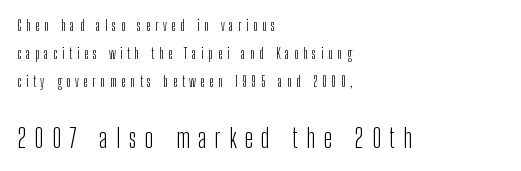
The image shows 26 px text type, upright; set left-aligned, loose line spacing (2.0x), unusually wide letter spacing (+0.33 em), not underlined; the second (bottom) block is 1.86x larger.
